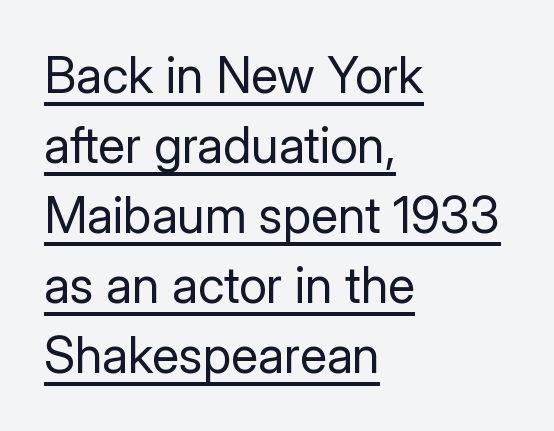
{"serif": "no", "italic": "no", "bold": "no", "weight": "regular", "width": "normal", "stroke_contrast": "low", "x_height": "medium", "monospaced": "no", "underline": "yes", "align": "left", "line_spacing": "normal", "line_spacing_ratio": 1.4, "letter_spacing": "normal", "letter_spacing_em": 0.0, "glyph_px": 50}
